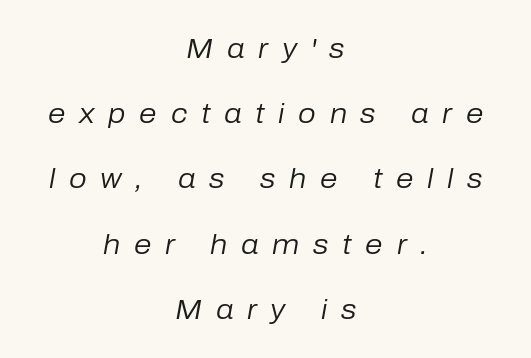
Q: Is the text bold? A: No.
Q: Is the text italic (slanted)? A: Yes, it leans right by about 10 degrees.
Q: Is the text underlined? A: No.
Q: How is the paragraph aligned? A: Centered.
Q: Is the spacing between letters normal or unusually wide? A: Unusually wide.
Q: Is the spacing between lines tight, normal or loose? A: Loose.
Q: Width (condensed, normal, or wide)? A: Normal.
Q: Stroke contrast? A: Low.
Q: x-height? A: Medium.
Q: Monospaced? A: No.
